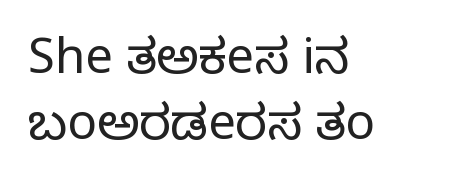
Q: Is the text bold? A: No.
Q: Is the text italic (slanted)? A: No, it is upright.
Q: Is the typeface a serif or a sans-serif typeface? A: Serif.
Q: Is the text underlined? A: No.
Q: How is the paragraph aligned? A: Left-aligned.
Q: Is the spacing between letters normal or unusually wide? A: Normal.
Q: Is the spacing between lines tight, normal or loose? A: Normal.
Q: Width (condensed, normal, or wide)? A: Normal.
Q: Stroke contrast? A: Low.
Q: x-height? A: Large.
Q: Monospaced? A: No.
